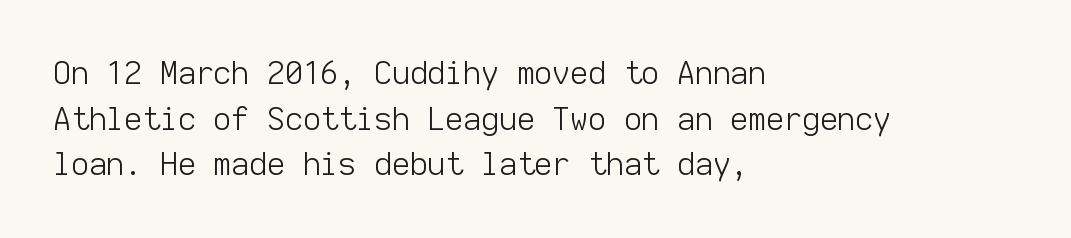
The image shows 31 px light sans-serif type, upright, monospaced; set left-aligned, normal line spacing (1.47x), normal letter spacing, not underlined; low stroke contrast and a medium x-height.
